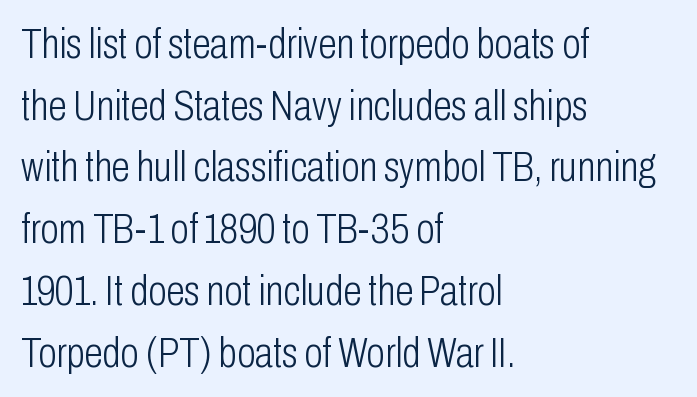
The image shows 42 px light, condensed sans-serif type, upright; set left-aligned, normal line spacing (1.47x), normal letter spacing, not underlined; low stroke contrast and a medium x-height.
